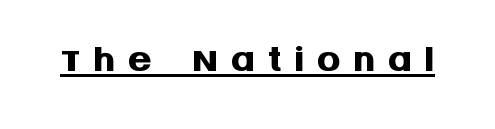
The image shows 60 px semibold sans-serif type, upright; set unusually wide letter spacing (+0.2 em), underlined; medium stroke contrast and a large x-height.
